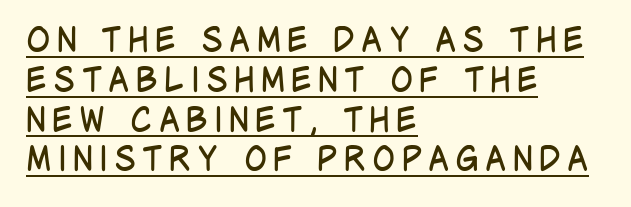
The typography opts for an upright posture over an oblique one. This sample has the flowing, uneven cadence of proportional lettering. Caption: face not bold, strokes unweighted. Is this a sans? Yes — the strokes have no serifs. Leftover space on each line is placed entirely after the last word. These characters rest on top of a visible drawn line.
